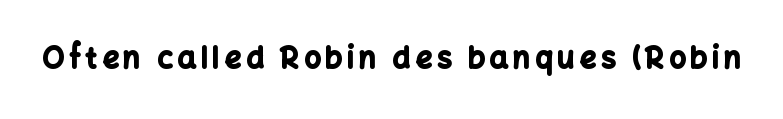
{"serif": "no", "italic": "no", "bold": "yes", "weight": "bold", "width": "normal", "stroke_contrast": "low", "x_height": "medium", "monospaced": "no", "underline": "no", "glyph_px": 29}
